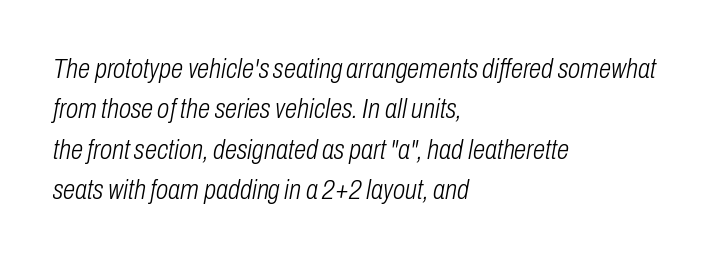
{"italic": "yes", "lean": "right", "slant_degrees": 10, "bold": "no", "weight": "light", "width": "condensed", "stroke_contrast": "low", "x_height": "medium", "monospaced": "no", "underline": "no", "align": "left", "line_spacing": "normal", "line_spacing_ratio": 1.44, "letter_spacing": "normal", "letter_spacing_em": 0.0, "glyph_px": 28}
